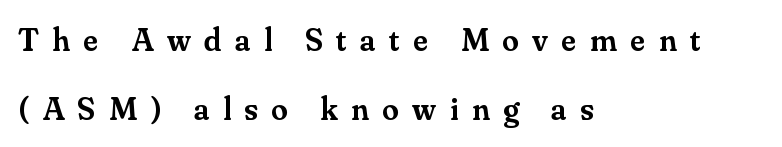
Q: Is the text bold? A: Semi-bold.
Q: Is the text italic (slanted)? A: No, it is upright.
Q: Is the typeface a serif or a sans-serif typeface? A: Serif.
Q: Is the text underlined? A: No.
Q: How is the paragraph aligned? A: Left-aligned.
Q: Is the spacing between letters normal or unusually wide? A: Unusually wide.
Q: Is the spacing between lines tight, normal or loose? A: Loose.
Q: Width (condensed, normal, or wide)? A: Normal.
Q: Stroke contrast? A: Medium.
Q: x-height? A: Small.
Q: Monospaced? A: No.
